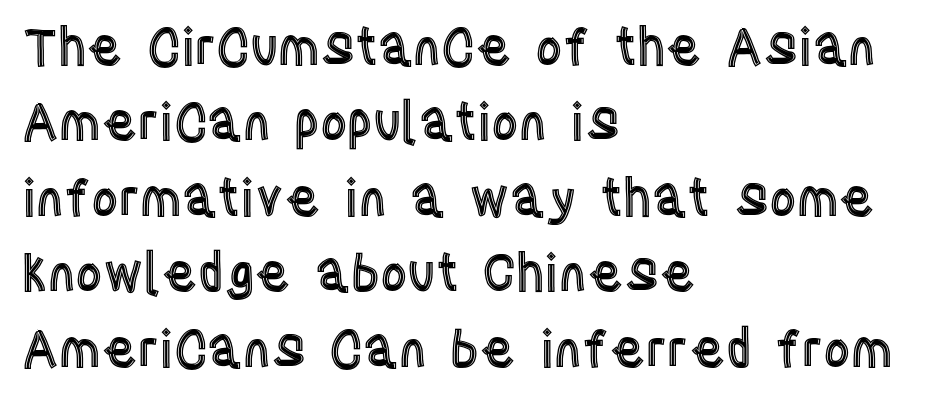
Regarding leading, the lines here are spaced in the standard way. Unmarked baselines from the first word to the last. Italic: no, the glyphs are upright roman. The setting favours the left margin, as ordinary paragraphs usually do. The line texture is even and compact thanks to regular tracking. Here the designer chose a conventional face with non-uniform glyph widths.
